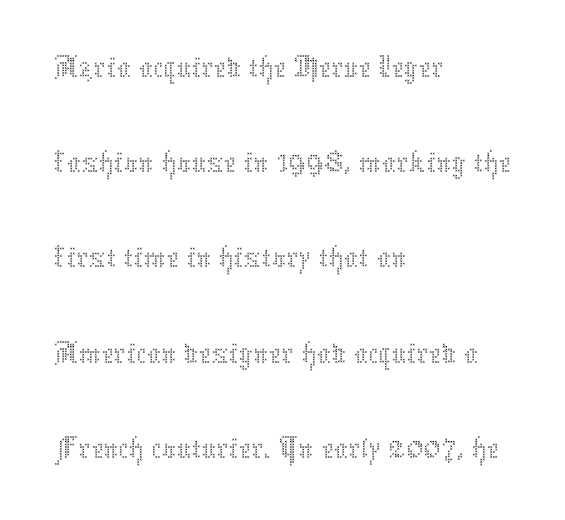
Q: Is the text bold? A: No.
Q: Is the text italic (slanted)? A: No, it is upright.
Q: Is the text underlined? A: No.
Q: How is the paragraph aligned? A: Left-aligned.
Q: Is the spacing between letters normal or unusually wide? A: Normal.
Q: Is the spacing between lines tight, normal or loose? A: Normal.
Q: Width (condensed, normal, or wide)? A: Normal.
Q: Stroke contrast? A: Medium.
Q: x-height? A: Medium.
Q: Monospaced? A: No.
